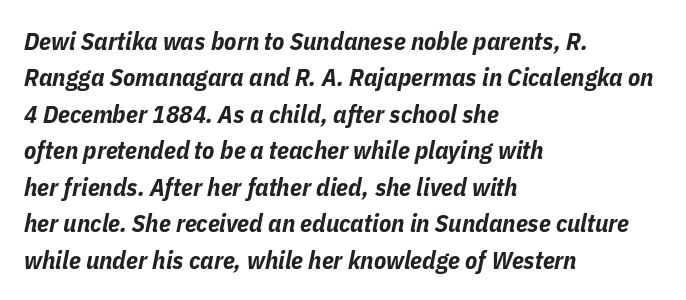
{"italic": "yes", "lean": "right", "slant_degrees": 11, "bold": "yes", "underline": "no", "align": "left", "line_spacing": "normal", "line_spacing_ratio": 1.46, "letter_spacing": "normal", "letter_spacing_em": 0.0, "glyph_px": 25}
